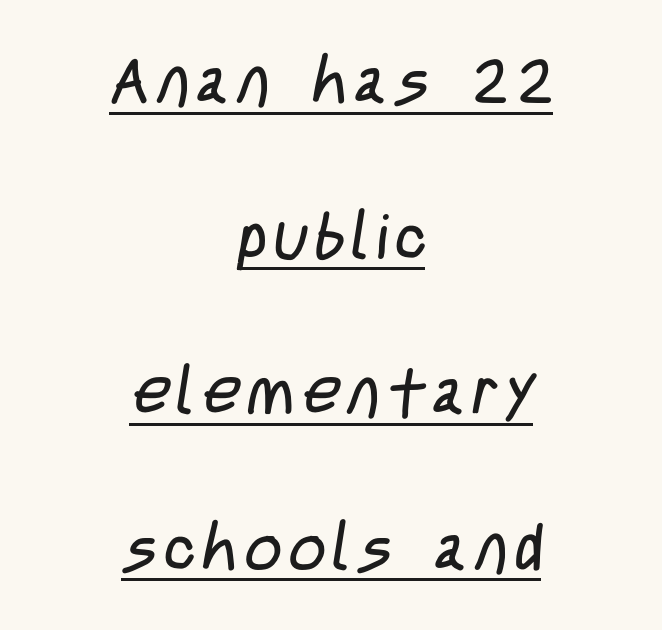
{"serif": "no", "bold": "no", "weight": "regular", "width": "condensed", "stroke_contrast": "low", "x_height": "large", "monospaced": "no", "underline": "yes", "align": "center", "line_spacing": "loose", "line_spacing_ratio": 2.43, "glyph_px": 64}
